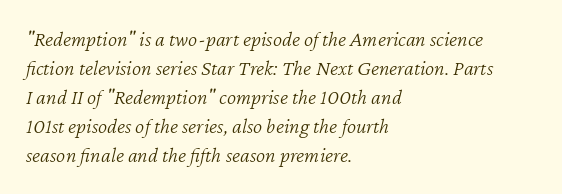
The image shows 22 px text type, italic (leaning right); set left-aligned, normal line spacing (1.32x), normal letter spacing, not underlined.
